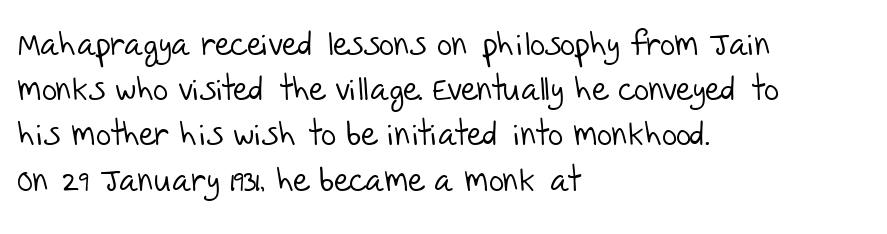
{"serif": "no", "bold": "no", "weight": "light", "width": "normal", "stroke_contrast": "low", "x_height": "large", "monospaced": "no", "underline": "no", "align": "left", "line_spacing": "normal", "line_spacing_ratio": 1.37, "letter_spacing": "normal", "letter_spacing_em": 0.0, "glyph_px": 33}
